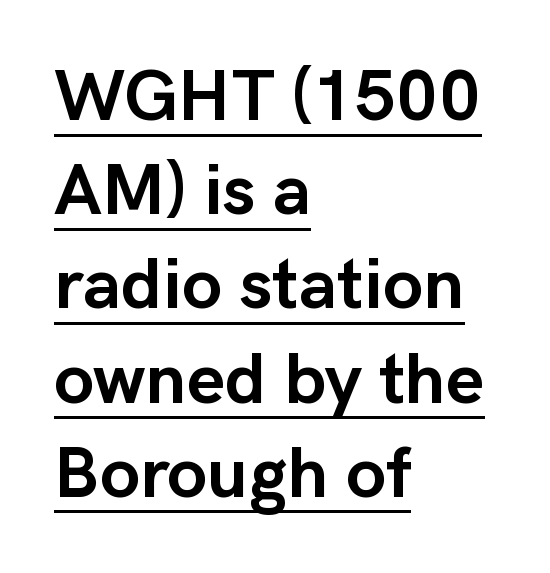
{"serif": "no", "italic": "no", "bold": "yes", "weight": "semibold", "width": "normal", "stroke_contrast": "low", "x_height": "medium", "monospaced": "no", "underline": "yes", "align": "left", "line_spacing": "normal", "line_spacing_ratio": 1.29, "letter_spacing": "normal", "letter_spacing_em": 0.0, "glyph_px": 73}
